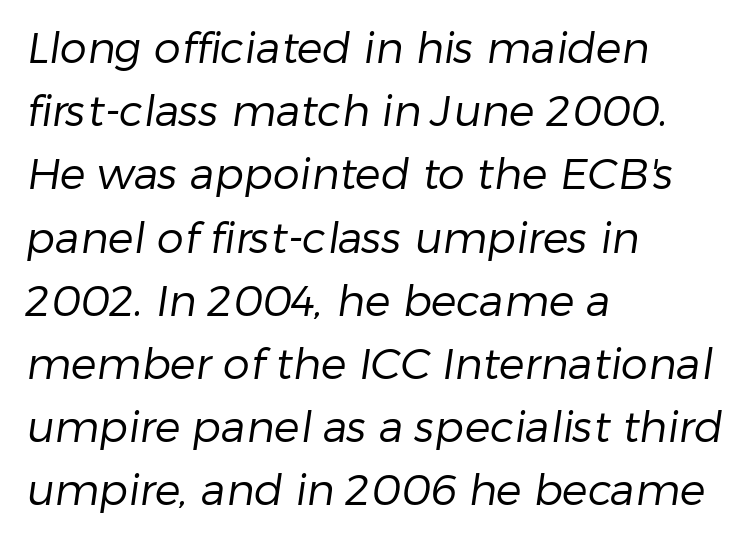
The image shows 43 px regular-weight sans-serif type; set left-aligned, normal line spacing (1.47x), normal letter spacing, not underlined; low stroke contrast and a medium x-height.
